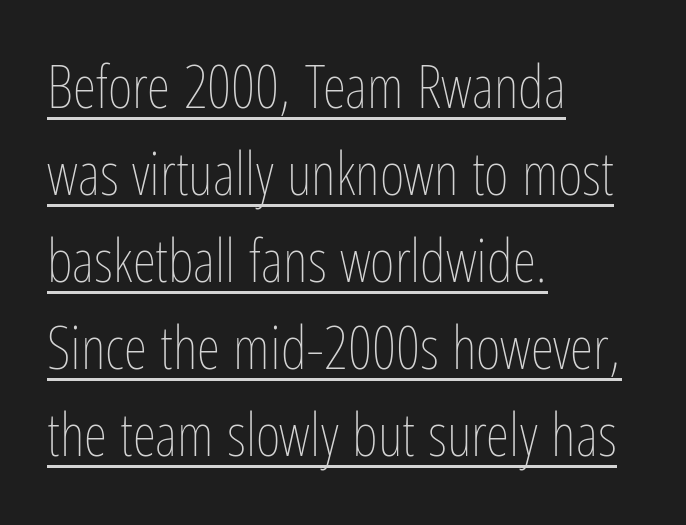
{"italic": "no", "bold": "no", "weight": "thin", "width": "condensed", "stroke_contrast": "low", "x_height": "medium", "monospaced": "no", "underline": "yes", "align": "left", "line_spacing": "normal", "line_spacing_ratio": 1.45, "letter_spacing": "normal", "letter_spacing_em": 0.0, "glyph_px": 60}
